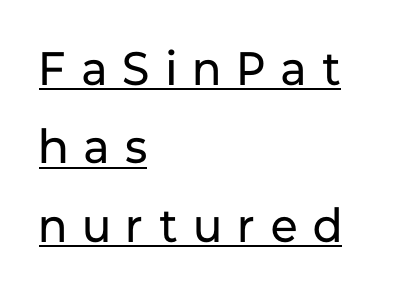
Q: Is the text bold? A: No.
Q: Is the text italic (slanted)? A: No, it is upright.
Q: Is the typeface a serif or a sans-serif typeface? A: Sans-serif.
Q: Is the text underlined? A: Yes.
Q: How is the paragraph aligned? A: Left-aligned.
Q: Is the spacing between letters normal or unusually wide? A: Unusually wide.
Q: Is the spacing between lines tight, normal or loose? A: Normal.
Q: Width (condensed, normal, or wide)? A: Normal.
Q: Stroke contrast? A: Low.
Q: x-height? A: Medium.
Q: Monospaced? A: No.
